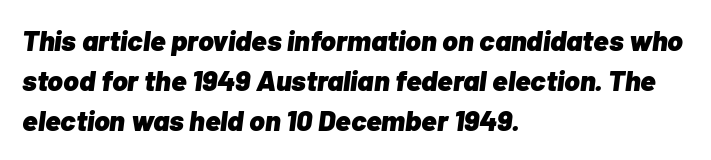
{"italic": "yes", "lean": "right", "slant_degrees": 7, "bold": "yes", "weight": "heavy", "width": "normal", "stroke_contrast": "low", "x_height": "medium", "monospaced": "no", "underline": "no", "align": "left", "line_spacing": "normal", "line_spacing_ratio": 1.38, "letter_spacing": "normal", "letter_spacing_em": 0.0, "glyph_px": 29}
